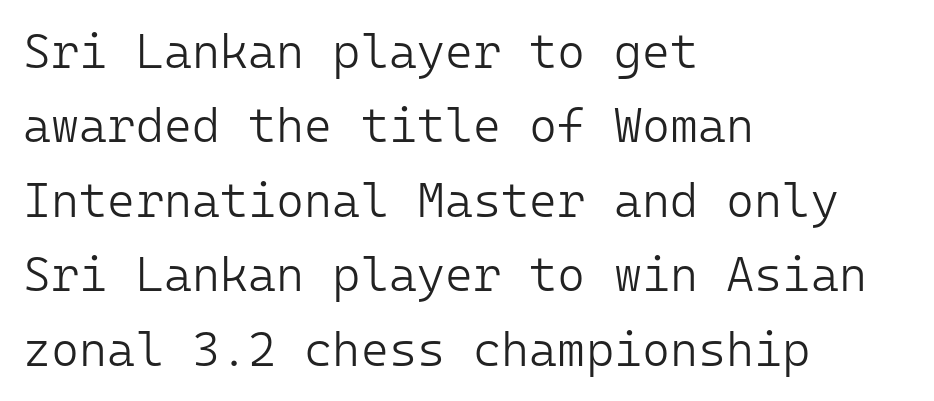
{"serif": "no", "italic": "no", "bold": "no", "weight": "light", "width": "normal", "stroke_contrast": "low", "x_height": "medium", "monospaced": "yes", "underline": "no", "align": "left", "line_spacing": "normal", "line_spacing_ratio": 1.55, "letter_spacing": "normal", "letter_spacing_em": 0.0, "glyph_px": 48}
